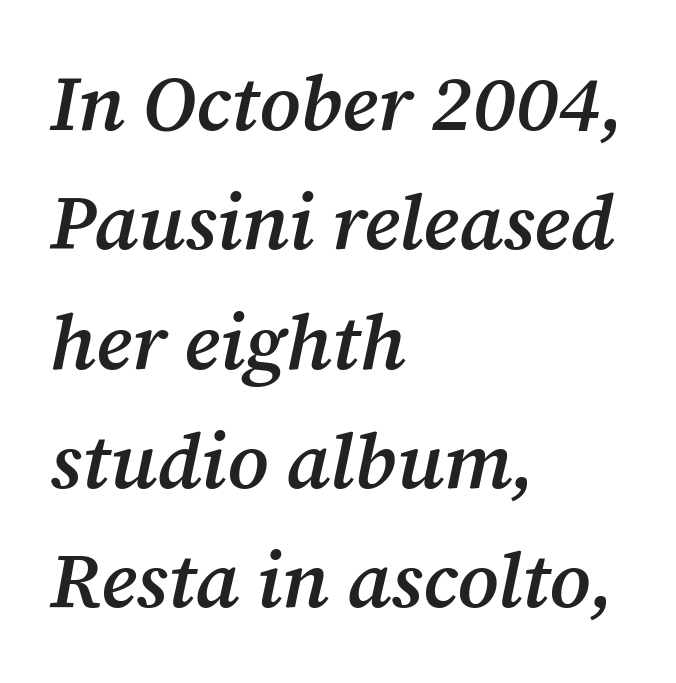
Vertically, the passage feels balanced, rows spaced as you'd expect. The area under the type is left untouched. Is this a fixed-width face? No — the glyphs have proportional, varying widths. Set as a demibold, roughly 600 on the weight scale. Unlike a clean sans, this face finishes its strokes with serifs.
